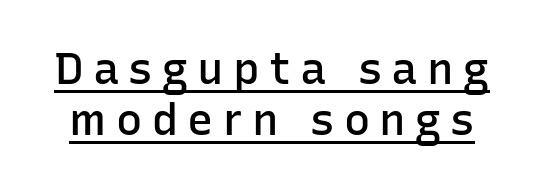
Typographic density is moderately raised because the face is semibold. This sample uses an upright cut, with every glyph sitting square on the baseline. Underline: present. Classification — sans serif. You could not count columns in this text — the font is proportionally spaced.
